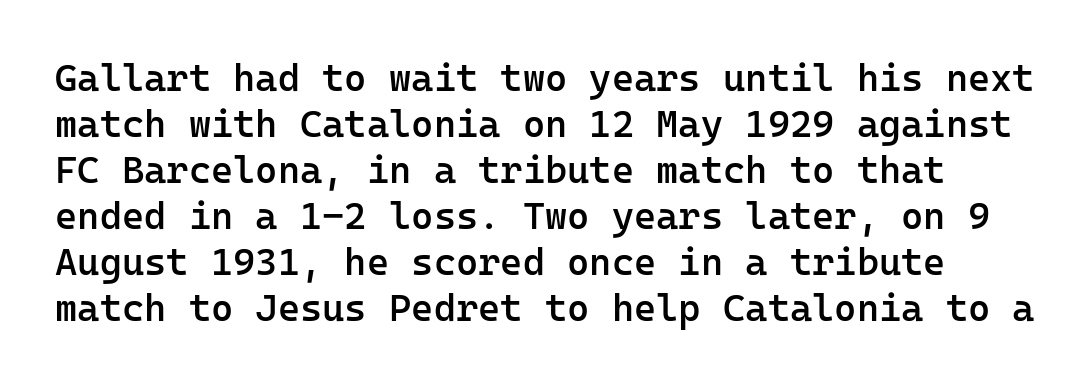
Q: Is the text bold? A: Semi-bold.
Q: Is the text italic (slanted)? A: No, it is upright.
Q: Is the typeface a serif or a sans-serif typeface? A: Sans-serif.
Q: Is the text underlined? A: No.
Q: Is the spacing between letters normal or unusually wide? A: Normal.
Q: Width (condensed, normal, or wide)? A: Normal.
Q: Stroke contrast? A: Low.
Q: x-height? A: Medium.
Q: Monospaced? A: Yes.
